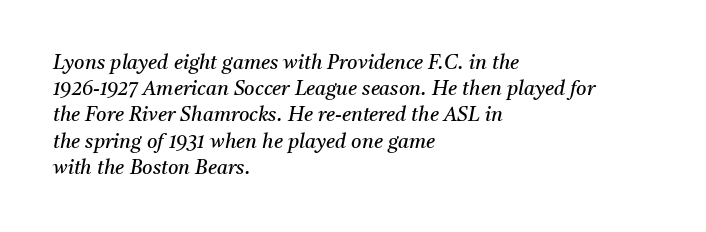
{"italic": "yes", "lean": "right", "slant_degrees": 11, "bold": "no", "underline": "no", "align": "left", "line_spacing": "normal", "line_spacing_ratio": 1.31, "letter_spacing": "normal", "letter_spacing_em": 0.0, "glyph_px": 20}
